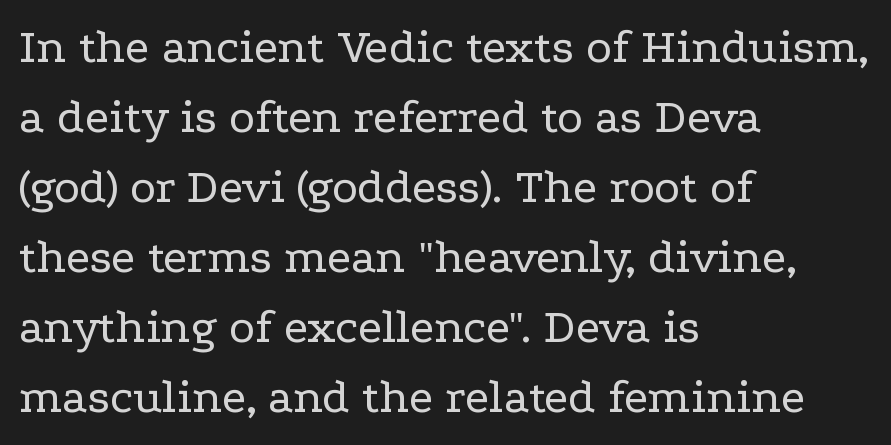
The image shows 49 px regular-weight, wide serif type, upright; set left-aligned, normal line spacing (1.43x), normal letter spacing, not underlined; low stroke contrast and a medium x-height.
